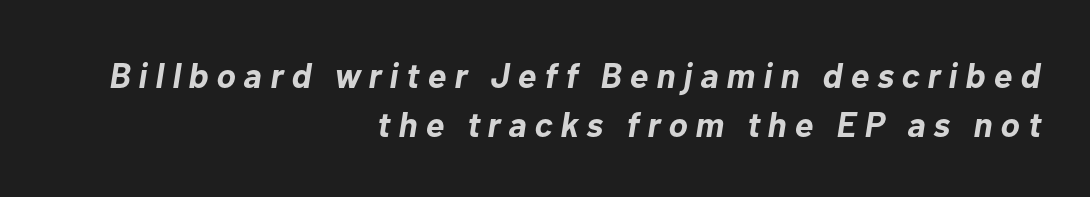
{"italic": "yes", "lean": "right", "slant_degrees": 10, "bold": "yes", "weight": "bold", "width": "normal", "stroke_contrast": "low", "x_height": "medium", "monospaced": "no", "underline": "no", "align": "right", "line_spacing": "normal", "line_spacing_ratio": 1.41, "letter_spacing": "wide", "letter_spacing_em": 0.23, "glyph_px": 35}
